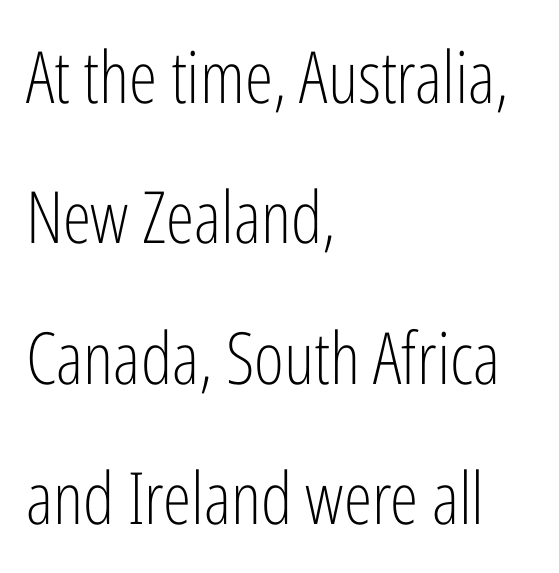
Each letter keeps its own natural width here, so spacing adapts to shape. Anything drawn beneath the words? Only blank space. Heft: none added — not bold. In terms of posture, this sample is upright.
